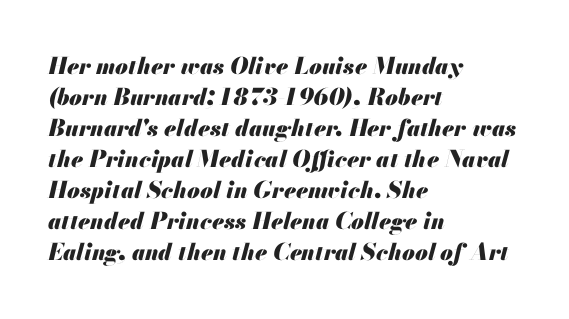
The image shows 23 px bold type, italic (leaning right); set left-aligned, normal line spacing (1.35x), normal letter spacing, not underlined.
